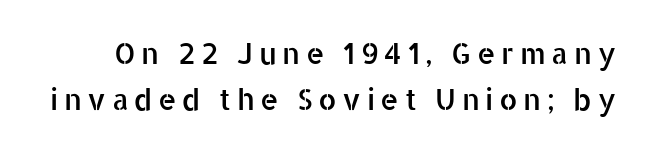
The image shows 29 px sans-serif type, upright; set normal line spacing (1.59x), not underlined; low stroke contrast and a medium x-height.
